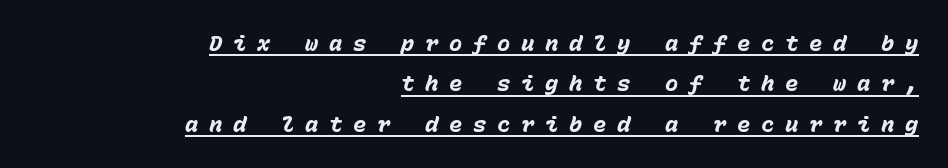
The tracking reads as deliberately expanded to a designer's eye. Decoration check: the copy is underlined. Every character sits at an angle, as italics do. Right-aligned paragraph, ragged on the left.
